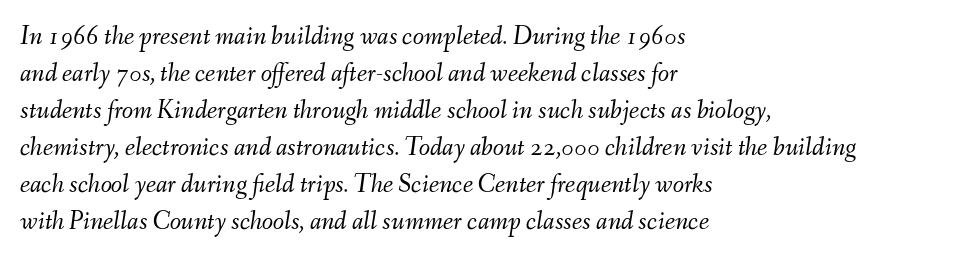
Q: Is the text bold? A: No.
Q: Is the text italic (slanted)? A: Yes, it leans right by about 9 degrees.
Q: Is the text underlined? A: No.
Q: How is the paragraph aligned? A: Left-aligned.
Q: Is the spacing between letters normal or unusually wide? A: Normal.
Q: Is the spacing between lines tight, normal or loose? A: Normal.
